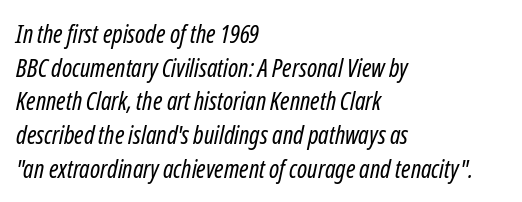
Typeset ragged right — the left edge is the straight one. Reading down the column, the eye jumps a familiar distance to each next line. Letters have the restrained weight of plain body copy at most. Honestly, the letter spacing is just normal — you wouldn't notice it. Clear beneath every line of the passage.
